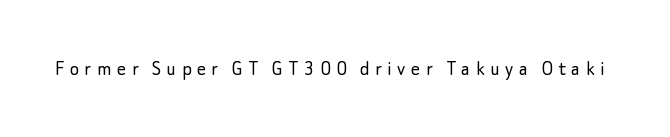
The image shows 22 px text type, upright; set unusually wide letter spacing (+0.25 em), not underlined.
